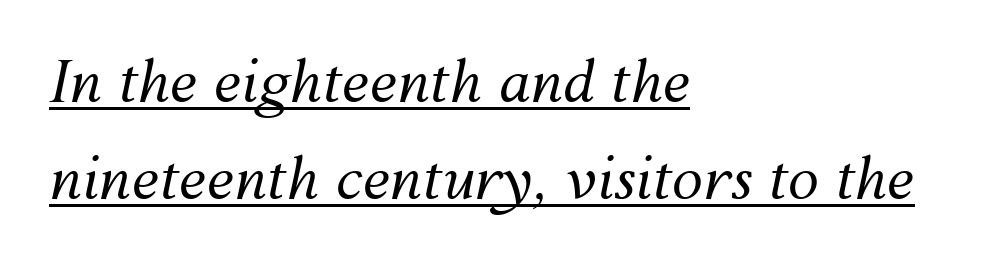
A typesetter would call this proportional, since set widths differ per character. Ink coverage per letter is moderate at most. Horizontal alignment here is leftward, the default for most running prose. In terms of letterspacing, this is plain default setting. The rendering uses the underline text-decoration. Would a proofreader flag this as italicized? Yes.
